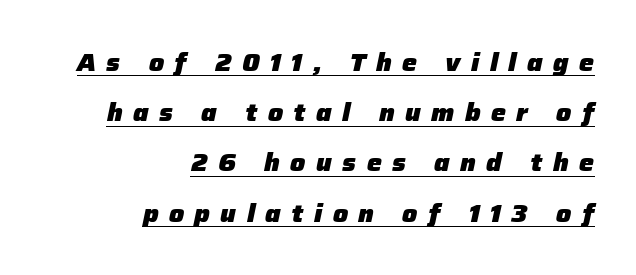
Stroke thickness is high; the sample reads as a true bold. Check the space under the baseline: a stroke is drawn there. The ragged edge is on the left, which tells us the setting is flush right. Leading is clearly above the norm, producing a sparse column. The font's italic variant was chosen for this text. Glyph-to-glyph distance is far greater than everyday printed text.
